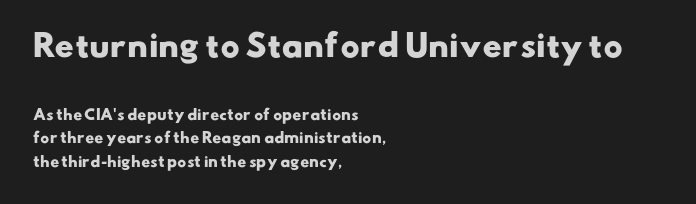
The image shows 30 px heavy, wide sans-serif type; set left-aligned, normal line spacing (1.69x), normal letter spacing, not underlined; the first (top) block is 2.14x larger; low stroke contrast and a small x-height.
